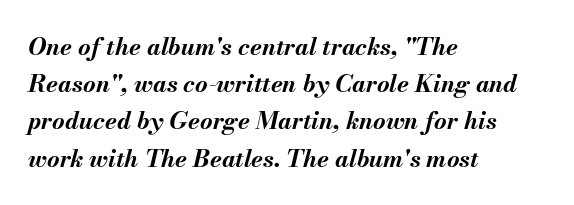
Q: Is the text bold? A: Yes.
Q: Is the text italic (slanted)? A: Yes, it leans right by about 13 degrees.
Q: Is the text underlined? A: No.
Q: How is the paragraph aligned? A: Left-aligned.
Q: Is the spacing between letters normal or unusually wide? A: Normal.
Q: Is the spacing between lines tight, normal or loose? A: Normal.
